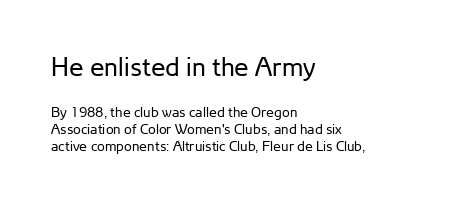
The image shows 26 px text type, upright; set left-aligned, line spacing 1.21x, normal letter spacing, not underlined; the first (top) block is 1.86x larger.
